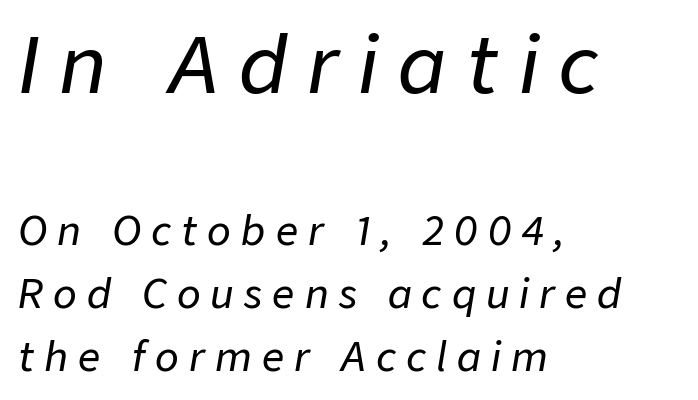
{"italic": "yes", "lean": "right", "slant_degrees": 9, "width": "normal", "stroke_contrast": "low", "x_height": "medium", "monospaced": "no", "underline": "no", "align": "left", "line_spacing": "normal", "line_spacing_ratio": 1.62, "letter_spacing": "wide", "letter_spacing_em": 0.26, "larger_block": "first", "size_ratio": 2.0, "glyph_px": 78}
